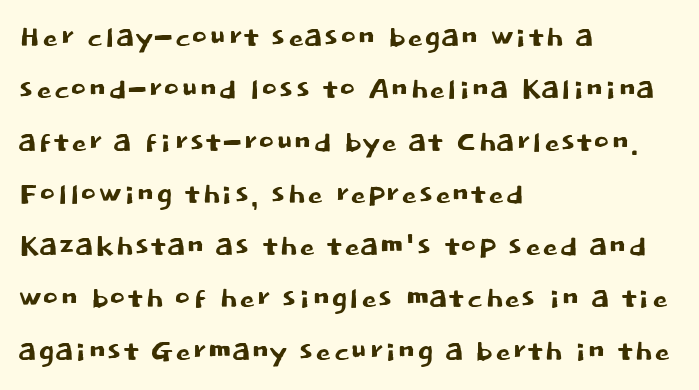
Q: Is the text italic (slanted)? A: No, it is upright.
Q: Is the typeface a serif or a sans-serif typeface? A: Sans-serif.
Q: Is the text underlined? A: No.
Q: How is the paragraph aligned? A: Left-aligned.
Q: Is the spacing between letters normal or unusually wide? A: Normal.
Q: Is the spacing between lines tight, normal or loose? A: Normal.
Q: Width (condensed, normal, or wide)? A: Normal.
Q: Stroke contrast? A: Low.
Q: x-height? A: Large.
Q: Monospaced? A: No.
